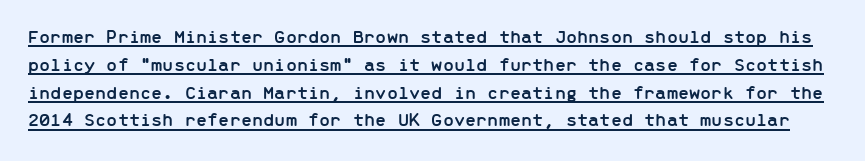
Q: Is the text italic (slanted)? A: No, it is upright.
Q: Is the text underlined? A: Yes.
Q: Is the spacing between letters normal or unusually wide? A: Normal.
Q: Is the spacing between lines tight, normal or loose? A: Normal.
